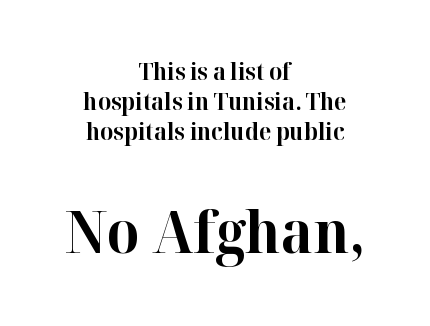
The image shows 58 px bold serif type, upright; set centered, normal line spacing (1.3x), normal letter spacing, not underlined; the second (bottom) block is 2.52x larger; high stroke contrast and a medium x-height.
